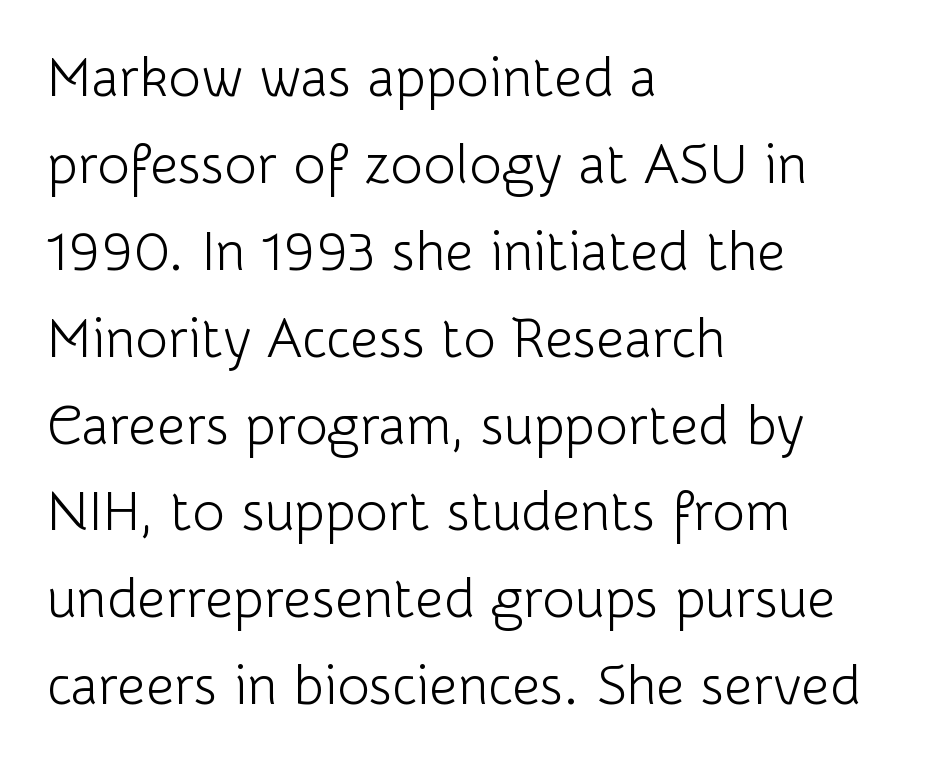
{"serif": "no", "italic": "no", "bold": "no", "weight": "light", "width": "normal", "stroke_contrast": "low", "x_height": "medium", "monospaced": "no", "underline": "no", "align": "left", "line_spacing": "normal", "line_spacing_ratio": 1.58, "letter_spacing": "normal", "letter_spacing_em": 0.0, "glyph_px": 55}
